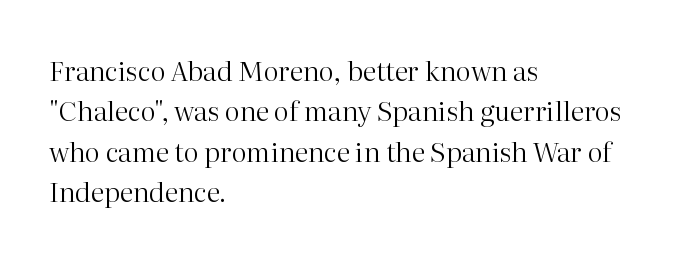
Q: Is the text bold? A: No.
Q: Is the text italic (slanted)? A: No, it is upright.
Q: Is the text underlined? A: No.
Q: How is the paragraph aligned? A: Left-aligned.
Q: Is the spacing between letters normal or unusually wide? A: Normal.
Q: Is the spacing between lines tight, normal or loose? A: Normal.
